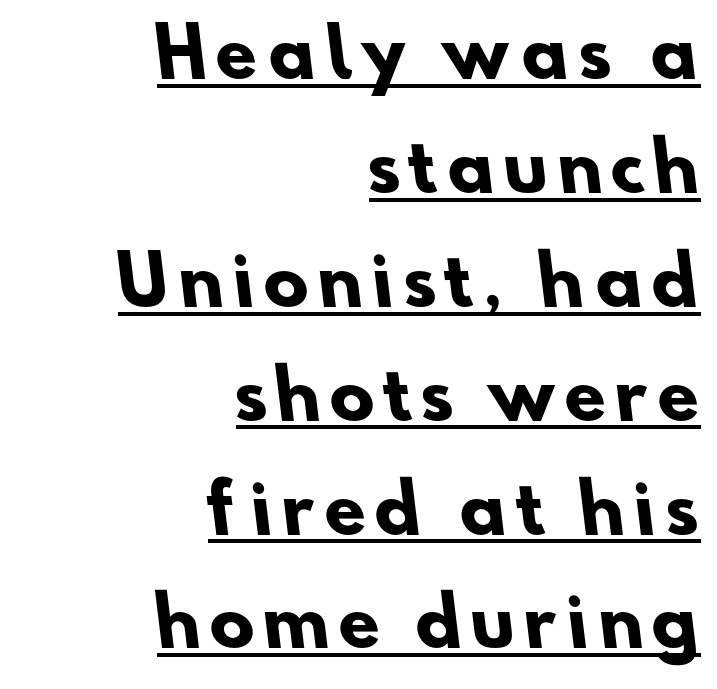
{"serif": "no", "bold": "yes", "weight": "heavy", "width": "normal", "stroke_contrast": "low", "x_height": "small", "monospaced": "no", "underline": "yes", "align": "right", "line_spacing": "normal", "line_spacing_ratio": 1.7, "glyph_px": 67}
